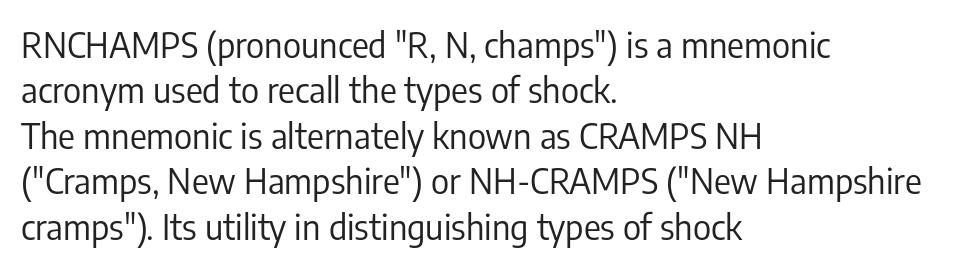
Font category for this specimen: sans-serif. Reading down the column, the eye jumps a familiar distance to each next line. Horizontal alignment here is leftward, the default for most running prose. These lines are rendered in a variable-pitch font. Rule under the text: the space is simply empty. The lettering holds an erect, upright posture throughout.
